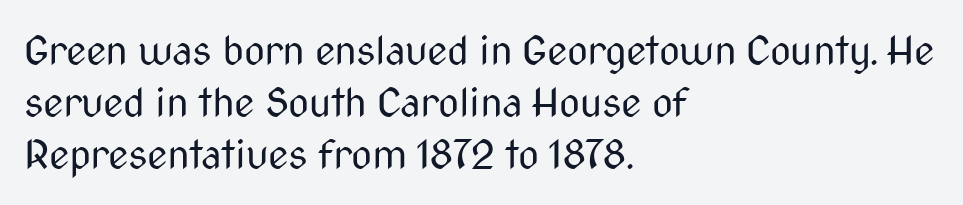
Q: Is the text bold? A: No.
Q: Is the text italic (slanted)? A: No, it is upright.
Q: Is the typeface a serif or a sans-serif typeface? A: Sans-serif.
Q: Is the text underlined? A: No.
Q: How is the paragraph aligned? A: Left-aligned.
Q: Is the spacing between letters normal or unusually wide? A: Normal.
Q: Is the spacing between lines tight, normal or loose? A: Normal.
Q: Width (condensed, normal, or wide)? A: Condensed.
Q: Stroke contrast? A: Medium.
Q: x-height? A: Medium.
Q: Monospaced? A: No.
